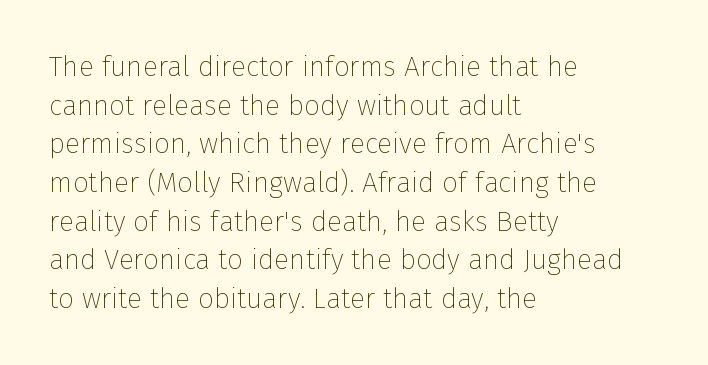
The paragraph shown leans on its left margin. Students, observe: this is what conventionally led text looks like. Tracking here is standard; glyphs follow each other at the usual distance. The baseline area is clear. In terms of letterform style, serifs are entirely absent. Character widths vary here, with narrow letters taking less room than wide ones.
